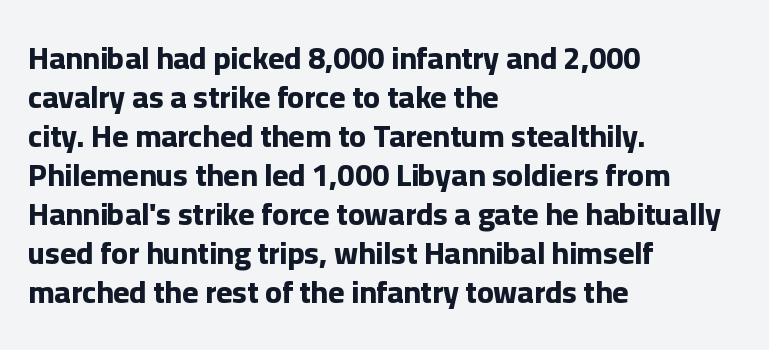
The image shows 31 px bold sans-serif type, upright; set left-aligned, normal line spacing (1.26x), normal letter spacing, not underlined; low stroke contrast and a medium x-height.
